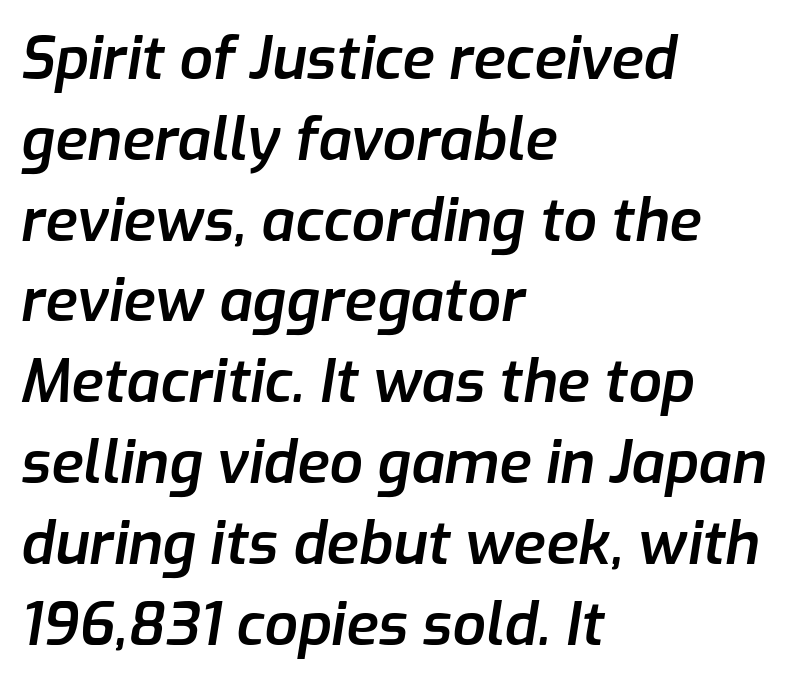
The image shows 59 px semibold type, italic (leaning right); set left-aligned, normal line spacing (1.37x), normal letter spacing, not underlined; low stroke contrast and a medium x-height.
